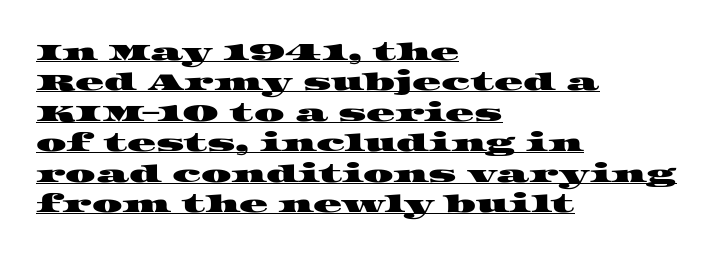
Q: Is the text underlined? A: Yes.
Q: How is the paragraph aligned? A: Left-aligned.
Q: Is the spacing between letters normal or unusually wide? A: Normal.
Q: Is the spacing between lines tight, normal or loose? A: Normal.
